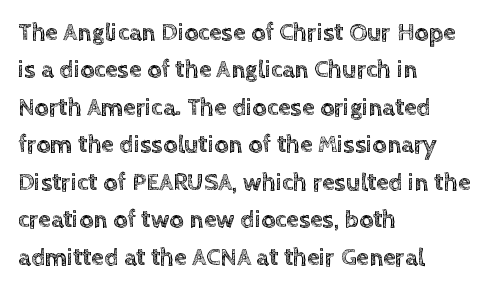
The rendering anchors every line to the left-hand side. The vertical gap from one line to the next is medium. The letterforms sit shoulder to shoulder at normal distance. Lines of text with bare space underneath. This is roman type, the default non-slanted kind.
